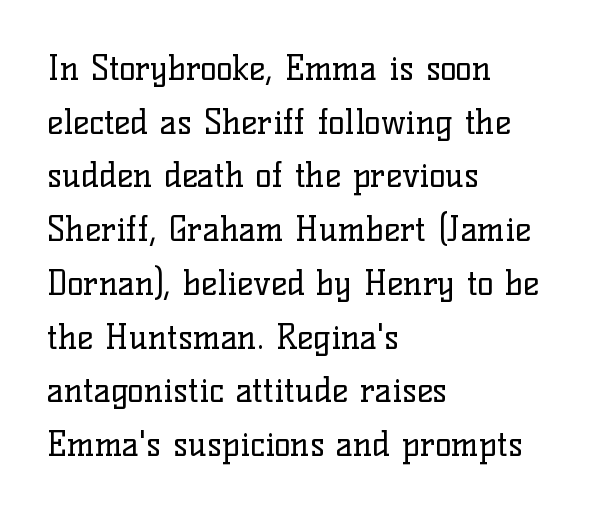
Think of a printed novel: that variable character pitch is what you see here. The letters sit at their default tracking, neither squeezed nor spread. The specimen reads as upright at a glance. Check under the words: just untouched page.
